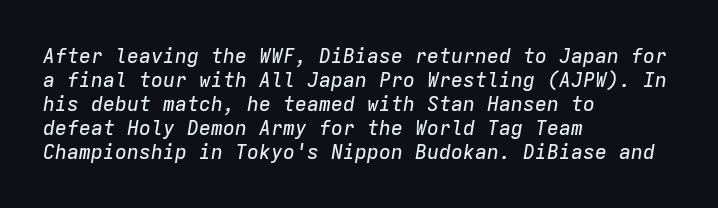
Emphasis-style slanted type is in use. Beneath every word, the page is bare. Horizontally, the lines are justified to the leading edge only. Caption: standard tracking, unaltered.
